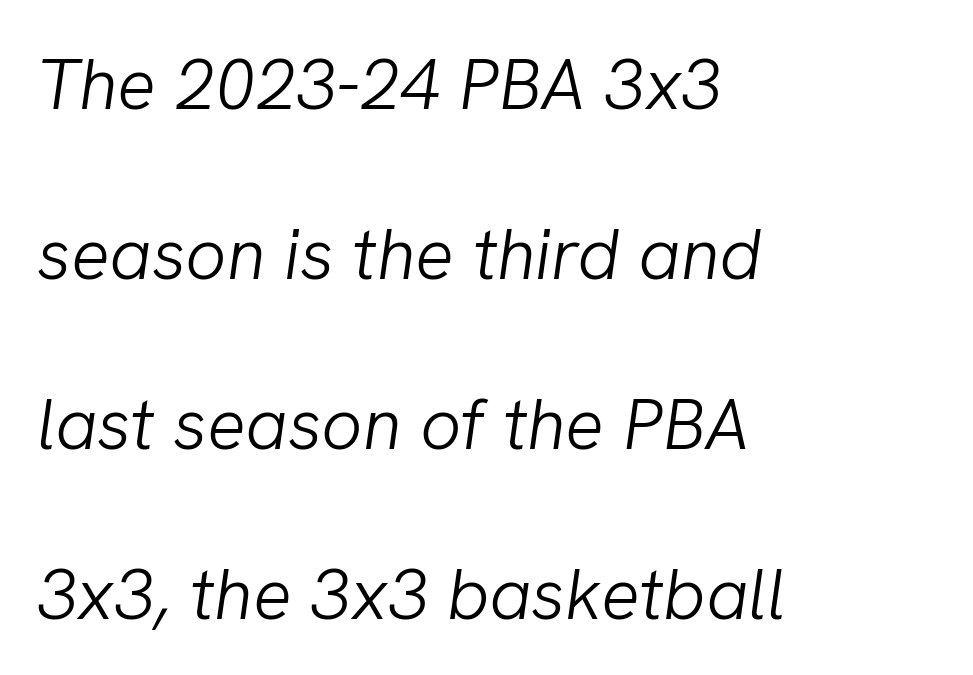
Letters rest on an invisible, unmarked baseline. Leading: increased. Every row of glyphs begins at an identical x-position on the left. The rendering keeps characters at their native spacing. Unbolded letterforms with no extra heft.
